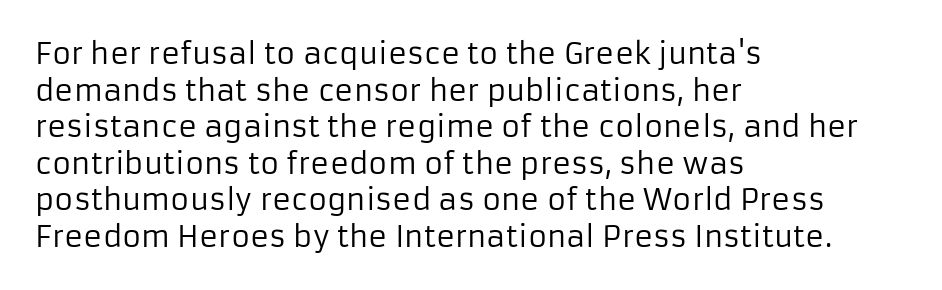
Q: Is the text bold? A: No.
Q: Is the text italic (slanted)? A: No, it is upright.
Q: Is the typeface a serif or a sans-serif typeface? A: Sans-serif.
Q: Is the text underlined? A: No.
Q: How is the paragraph aligned? A: Left-aligned.
Q: Is the spacing between letters normal or unusually wide? A: Normal.
Q: Is the spacing between lines tight, normal or loose? A: Normal.
Q: Width (condensed, normal, or wide)? A: Normal.
Q: Stroke contrast? A: Low.
Q: x-height? A: Medium.
Q: Monospaced? A: No.
